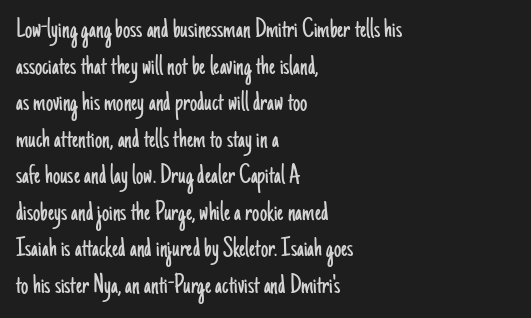
{"serif": "no", "italic": "no", "bold": "no", "weight": "light", "width": "condensed", "stroke_contrast": "low", "x_height": "small", "monospaced": "no", "underline": "no", "align": "left", "line_spacing": "normal", "line_spacing_ratio": 1.26, "letter_spacing": "normal", "letter_spacing_em": 0.0, "glyph_px": 29}
